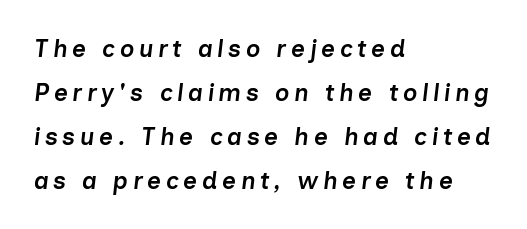
The image shows 24 px text type, italic (leaning right); set left-aligned, line spacing 1.83x, not underlined.
